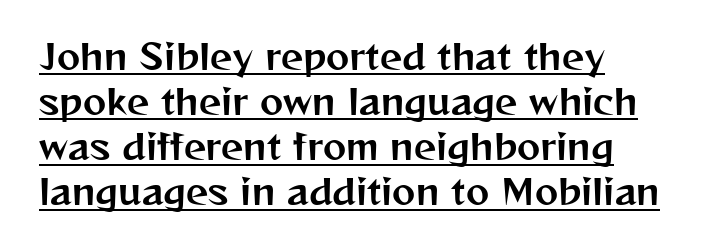
The image shows 35 px sans-serif type, upright; set left-aligned, normal line spacing (1.29x), normal letter spacing, underlined; medium stroke contrast and a medium x-height.
